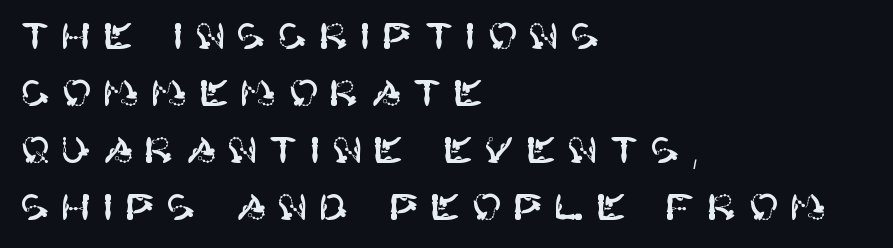
The passage shown is not underscored anywhere. One-word summary of the alignment: left. Look at the tracking — it's clearly loosened, letters drifting apart. You can tell from the bare stems that sans-serif type was used. This is roman type, the default non-slanted kind. The rows are spaced the way most documents space them.
